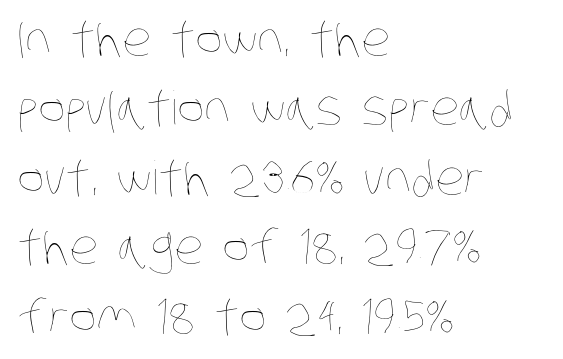
{"bold": "no", "weight": "thin", "width": "condensed", "stroke_contrast": "low", "x_height": "large", "monospaced": "no", "underline": "no", "align": "left", "line_spacing": "normal", "line_spacing_ratio": 1.51, "letter_spacing": "normal", "letter_spacing_em": 0.0, "glyph_px": 46}
